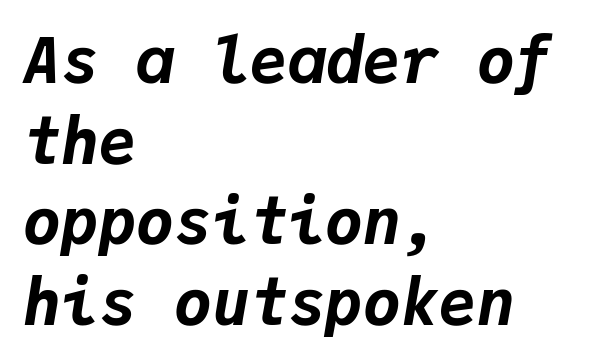
Q: Is the text bold? A: Yes.
Q: Is the text italic (slanted)? A: Yes, it leans right by about 9 degrees.
Q: Is the text underlined? A: No.
Q: How is the paragraph aligned? A: Left-aligned.
Q: Is the spacing between letters normal or unusually wide? A: Normal.
Q: Is the spacing between lines tight, normal or loose? A: Normal.
Q: Width (condensed, normal, or wide)? A: Normal.
Q: Stroke contrast? A: Low.
Q: x-height? A: Medium.
Q: Monospaced? A: Yes.
